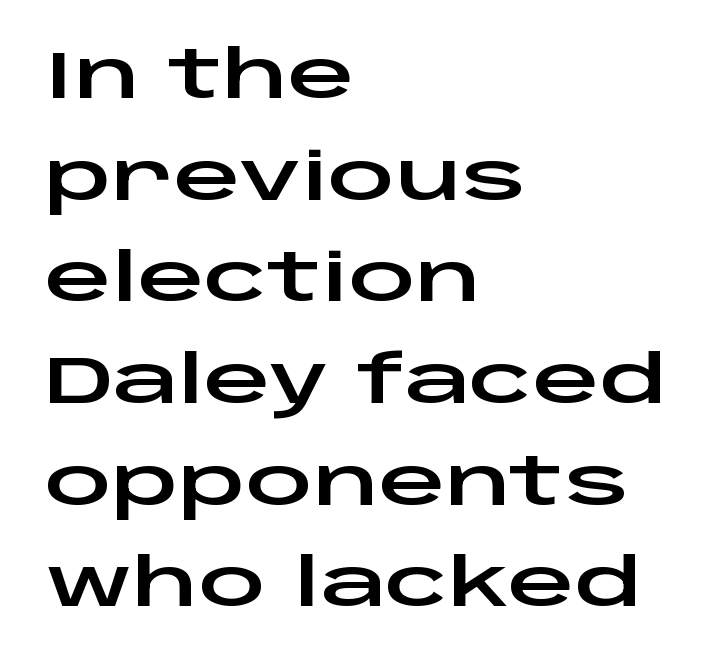
{"serif": "no", "italic": "no", "width": "wide", "stroke_contrast": "low", "x_height": "large", "monospaced": "no", "underline": "no", "align": "left", "line_spacing": "normal", "line_spacing_ratio": 1.54, "letter_spacing": "normal", "letter_spacing_em": 0.0, "glyph_px": 66}
